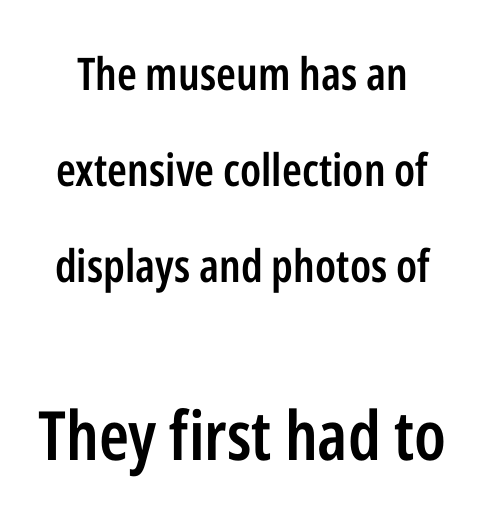
{"serif": "no", "italic": "no", "bold": "semi", "weight": "semibold", "width": "condensed", "stroke_contrast": "low", "x_height": "medium", "monospaced": "no", "underline": "no", "line_spacing": "loose", "line_spacing_ratio": 2.13, "letter_spacing": "normal", "letter_spacing_em": 0.0, "larger_block": "second", "size_ratio": 1.51, "glyph_px": 68}
